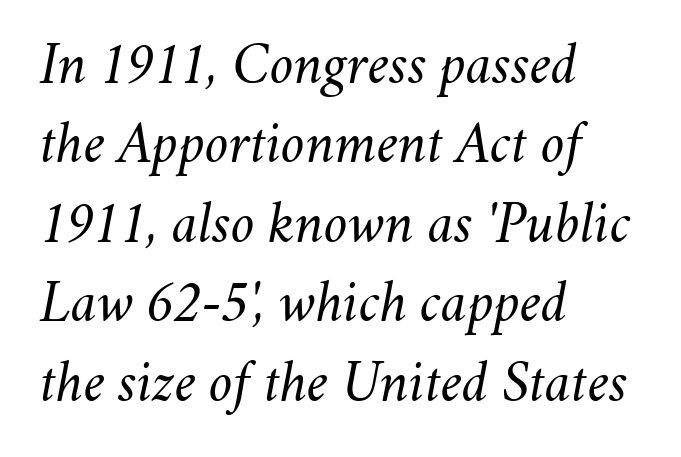
{"italic": "yes", "lean": "right", "slant_degrees": 11, "bold": "no", "weight": "regular", "width": "normal", "stroke_contrast": "medium", "x_height": "small", "monospaced": "no", "underline": "no", "align": "left", "line_spacing": "normal", "line_spacing_ratio": 1.37, "letter_spacing": "normal", "letter_spacing_em": 0.0, "glyph_px": 58}
